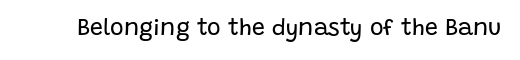
{"italic": "no", "bold": "no", "underline": "no", "letter_spacing": "normal", "letter_spacing_em": 0.0, "glyph_px": 23}
